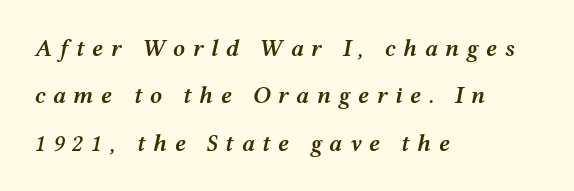
The image shows 24 px text type, italic (leaning right); set left-aligned, loose line spacing (1.97x), unusually wide letter spacing (+0.31 em), not underlined.
